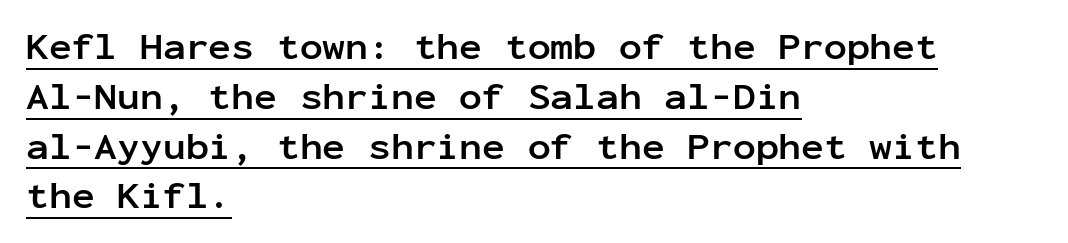
{"serif": "no", "italic": "no", "bold": "yes", "weight": "semibold", "width": "normal", "stroke_contrast": "low", "x_height": "medium", "monospaced": "yes", "underline": "yes", "align": "left", "line_spacing": "normal", "line_spacing_ratio": 1.31, "letter_spacing": "normal", "letter_spacing_em": 0.0, "glyph_px": 38}
